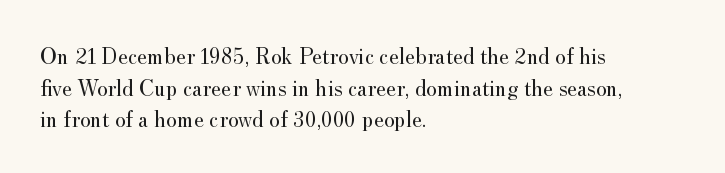
Q: Is the text bold? A: No.
Q: Is the text italic (slanted)? A: No, it is upright.
Q: Is the text underlined? A: No.
Q: How is the paragraph aligned? A: Left-aligned.
Q: Is the spacing between letters normal or unusually wide? A: Normal.
Q: Is the spacing between lines tight, normal or loose? A: Normal.
